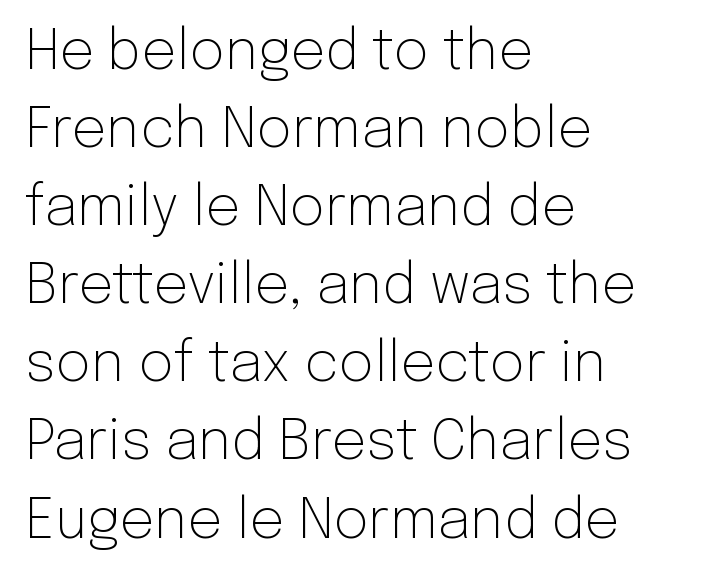
The image shows 55 px light sans-serif type, upright; set left-aligned, normal line spacing (1.42x), normal letter spacing, not underlined; low stroke contrast and a medium x-height.
